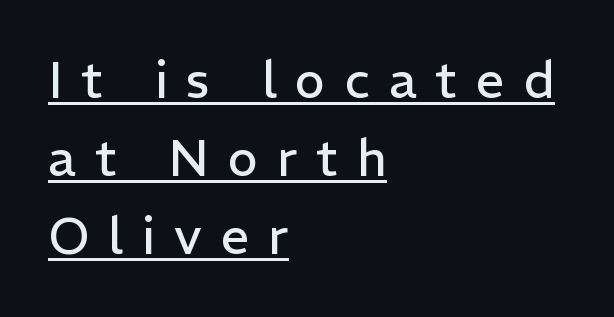
{"serif": "no", "italic": "no", "bold": "no", "weight": "regular", "width": "normal", "stroke_contrast": "low", "x_height": "medium", "monospaced": "no", "underline": "yes", "align": "left", "line_spacing": "normal", "line_spacing_ratio": 1.53, "letter_spacing": "wide", "letter_spacing_em": 0.37, "glyph_px": 51}
